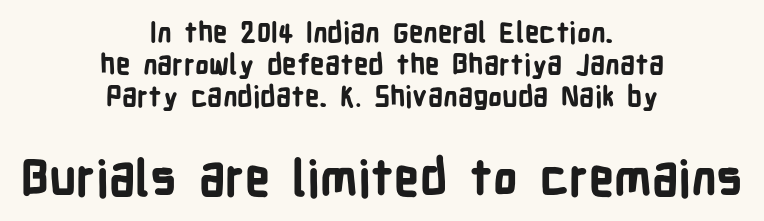
The image shows 49 px bold, condensed sans-serif type, upright; set centered, tight line spacing (1.14x), normal letter spacing, not underlined; the second (bottom) block is 1.75x larger; low stroke contrast and a medium x-height.
